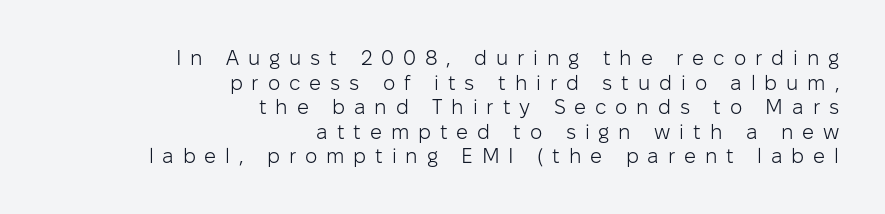
Beneath every word, the page is bare. Notice how the passage keeps a crisp vertical edge on the right only. Nope, not italic — everything's standing straight. Does extra space separate the letters? Yes, quite a lot of it.
